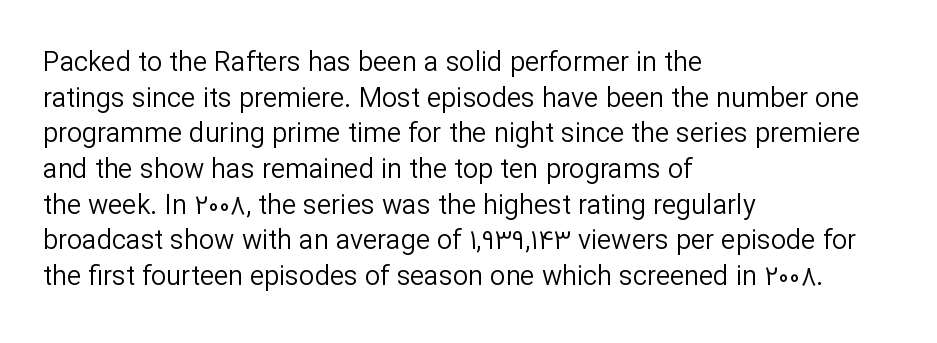
Q: Is the text bold? A: No.
Q: Is the text italic (slanted)? A: No, it is upright.
Q: Is the text underlined? A: No.
Q: How is the paragraph aligned? A: Left-aligned.
Q: Is the spacing between letters normal or unusually wide? A: Normal.
Q: Is the spacing between lines tight, normal or loose? A: Normal.
